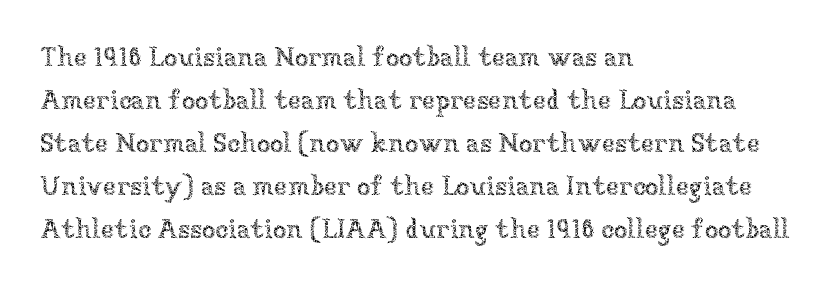
Line beginnings align vertically; line endings do not. Quick note: not italic, upright. No chunkiness to these letters — they're not bold. Default kerning and tracking; the words read as compact shapes.
